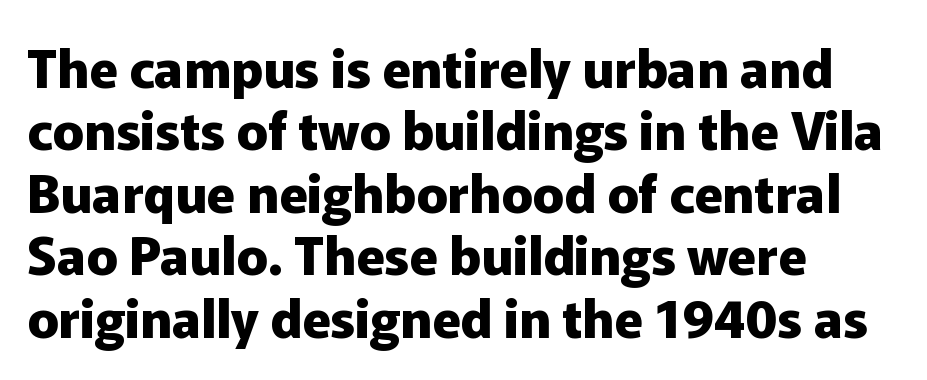
Q: Is the text bold? A: Yes.
Q: Is the text italic (slanted)? A: No, it is upright.
Q: Is the typeface a serif or a sans-serif typeface? A: Sans-serif.
Q: Is the text underlined? A: No.
Q: How is the paragraph aligned? A: Left-aligned.
Q: Is the spacing between letters normal or unusually wide? A: Normal.
Q: Width (condensed, normal, or wide)? A: Normal.
Q: Stroke contrast? A: Low.
Q: x-height? A: Medium.
Q: Monospaced? A: No.
